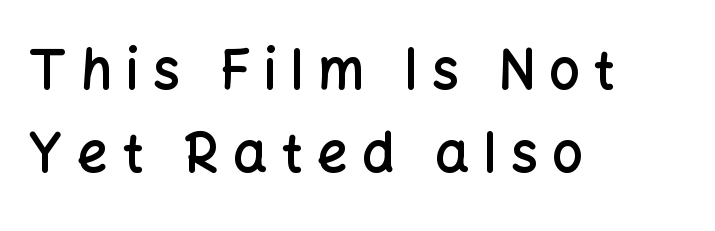
Q: Is the text bold? A: Semi-bold.
Q: Is the text italic (slanted)? A: No, it is upright.
Q: Is the typeface a serif or a sans-serif typeface? A: Sans-serif.
Q: Is the text underlined? A: No.
Q: How is the paragraph aligned? A: Left-aligned.
Q: Is the spacing between letters normal or unusually wide? A: Unusually wide.
Q: Is the spacing between lines tight, normal or loose? A: Normal.
Q: Width (condensed, normal, or wide)? A: Normal.
Q: Stroke contrast? A: Low.
Q: x-height? A: Medium.
Q: Monospaced? A: No.
